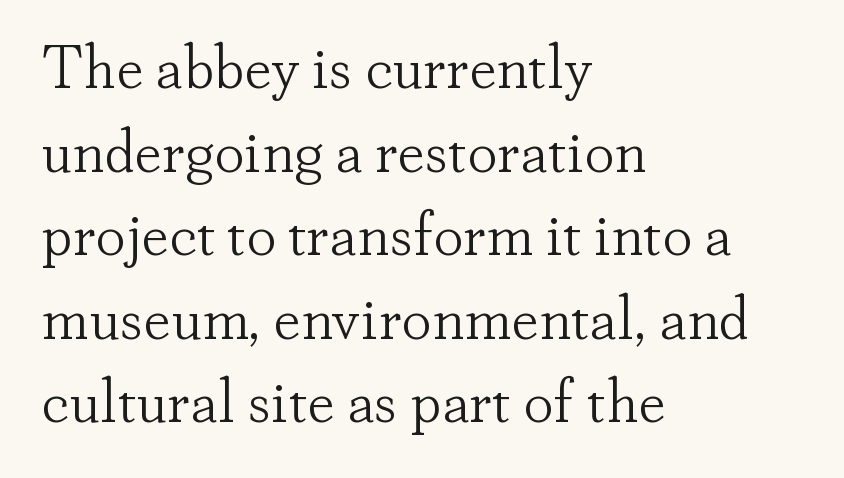
The image shows 61 px light serif type, upright; set left-aligned, normal line spacing (1.37x), normal letter spacing, not underlined; low stroke contrast and a small x-height.
